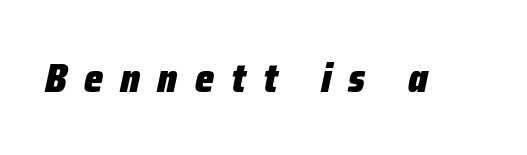
{"italic": "yes", "lean": "right", "slant_degrees": 12, "bold": "yes", "weight": "heavy", "width": "condensed", "stroke_contrast": "low", "x_height": "medium", "monospaced": "no", "underline": "no", "letter_spacing": "wide", "letter_spacing_em": 0.42, "glyph_px": 41}
